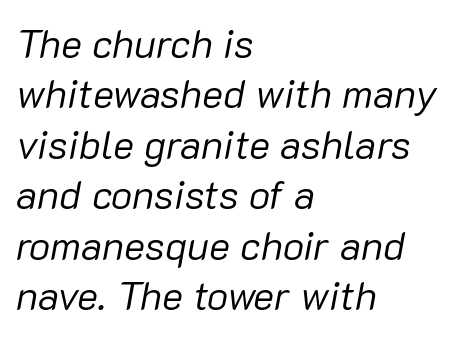
Honestly, the letter spacing is just normal — you wouldn't notice it. The leading is moderate, giving the passage an even texture. You can tell it's italic because the verticals aren't actually vertical. Plain, unruled lines of type. The face used here is proportionally spaced, like ordinary book or web type.
